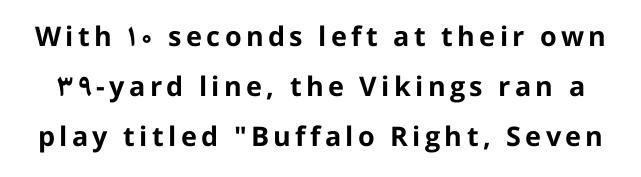
{"italic": "no", "bold": "yes", "underline": "no", "line_spacing_ratio": 1.85, "glyph_px": 27}
